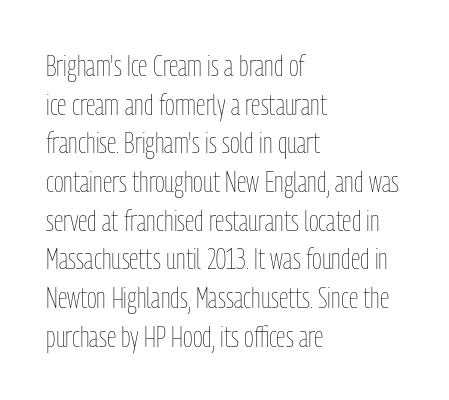
This rendering features lettering with no underline. Posture: straight, roman, zero tilt. Varying glyph widths throughout — classic text-font behaviour. Each new line begins a customary step beneath the previous one. All the whitespace from short lines collects on the right. On a weight scale, this lands at 450 or below.
